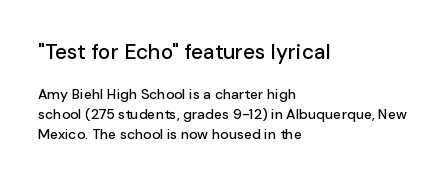
Q: Is the text italic (slanted)? A: No, it is upright.
Q: Is the text underlined? A: No.
Q: How is the paragraph aligned? A: Left-aligned.
Q: Is the spacing between letters normal or unusually wide? A: Normal.
Q: Is the spacing between lines tight, normal or loose? A: Normal.
Q: Which block of text is set in a larger size, the first (top) or the second (bottom)? A: The first (top) one.
